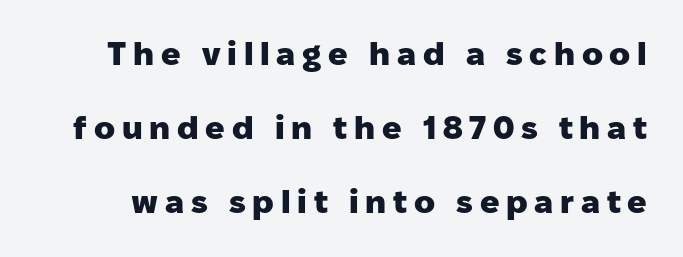
Note the varied advance widths — an 'i' is clearly narrower than an 'm'. The type family on display is of the sans-serif kind. The passage shown has open, widely tracked lettering throughout. Look at the stroke-to-counter ratio: heavy, a bold. Rule under the text: the space is simply empty.
